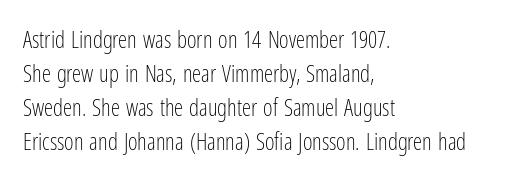
Q: Is the text bold? A: No.
Q: Is the text italic (slanted)? A: No, it is upright.
Q: Is the text underlined? A: No.
Q: How is the paragraph aligned? A: Left-aligned.
Q: Is the spacing between letters normal or unusually wide? A: Normal.
Q: Is the spacing between lines tight, normal or loose? A: Normal.
